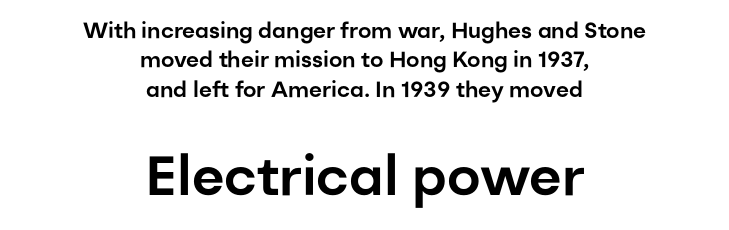
Normally led — the rows are evenly, conventionally spaced. If you drew a line through each stem, it would be perfectly vertical. Character size in the trailing block exceeds that of the leading block. Alignment: centered.
